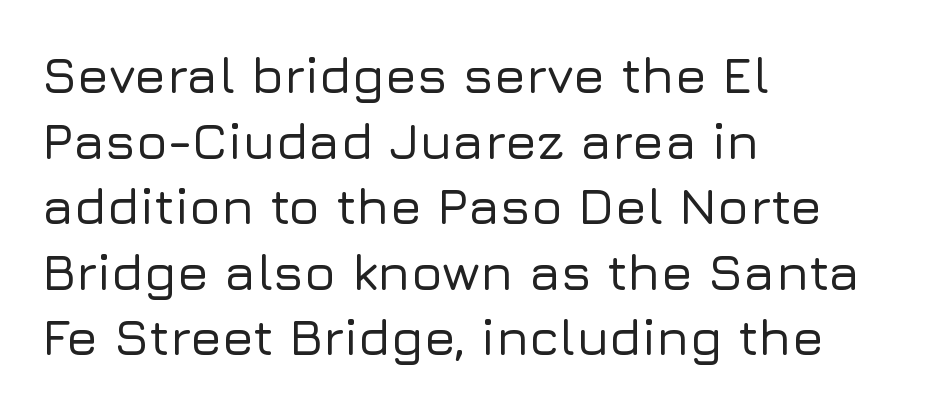
The image shows 52 px sans-serif type, upright; set left-aligned, normal line spacing (1.26x), normal letter spacing, not underlined; low stroke contrast and a medium x-height.
